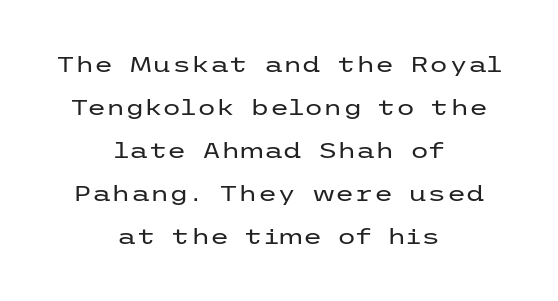
{"italic": "no", "bold": "no", "underline": "no", "align": "center", "line_spacing": "loose", "line_spacing_ratio": 1.96, "letter_spacing": "normal", "letter_spacing_em": 0.0, "glyph_px": 22}
